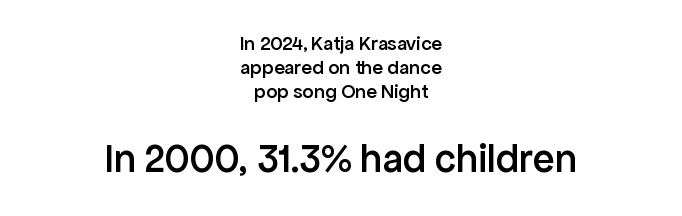
Block two is the big one; block one sits smaller above it. Check the space under the baseline: it is left empty. The letters advance in unequal steps, a hallmark of proportional type. Typeset on center — no edge is straight. Compared with an ordinary text face, these strokes are moderately heavier — a semibold.
